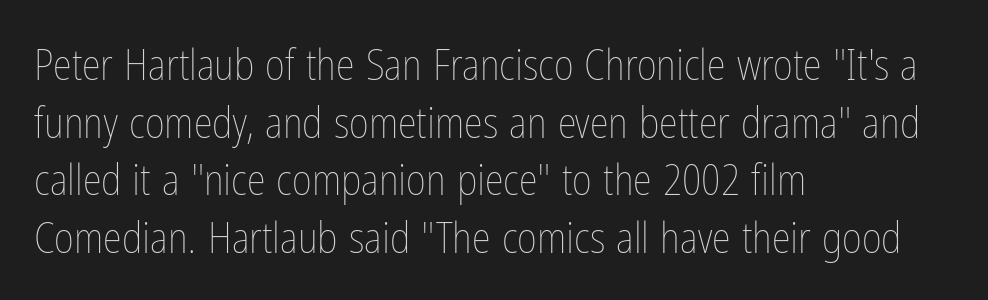
The image shows 43 px thin, condensed type, upright; set left-aligned, normal line spacing (1.34x), normal letter spacing, not underlined; low stroke contrast and a medium x-height.
